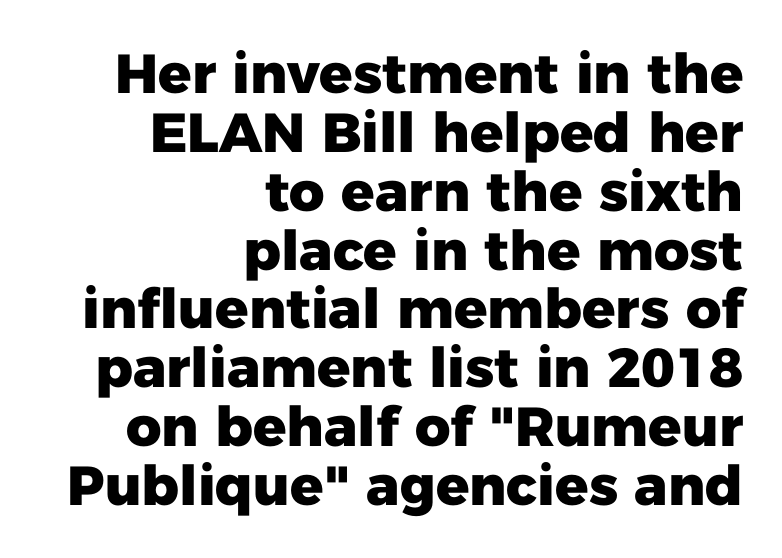
{"serif": "no", "italic": "no", "bold": "yes", "weight": "heavy", "width": "normal", "stroke_contrast": "low", "x_height": "medium", "monospaced": "no", "underline": "no", "align": "right", "line_spacing": "tight", "line_spacing_ratio": 1.07, "letter_spacing": "normal", "letter_spacing_em": 0.0, "glyph_px": 55}
